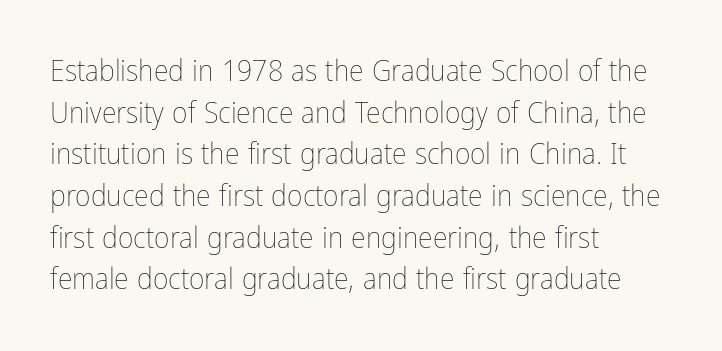
{"italic": "no", "bold": "no", "weight": "thin", "width": "condensed", "stroke_contrast": "low", "x_height": "medium", "monospaced": "no", "underline": "no", "align": "left", "line_spacing": "normal", "line_spacing_ratio": 1.39, "letter_spacing": "normal", "letter_spacing_em": 0.0, "glyph_px": 30}
